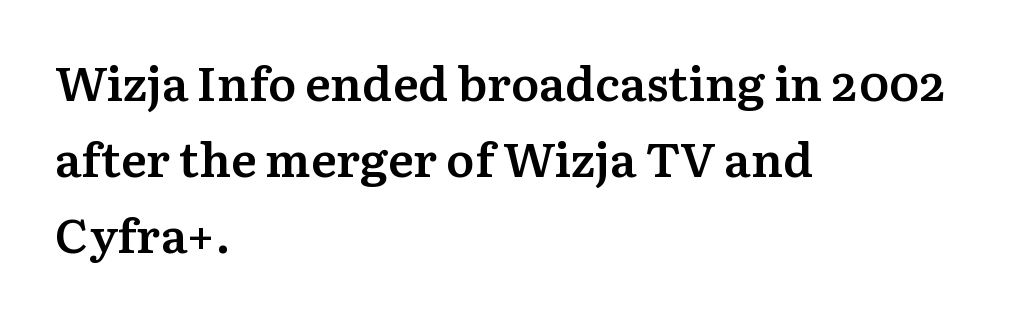
The image shows 48 px semibold serif type, upright; set left-aligned, normal line spacing (1.58x), normal letter spacing, not underlined; medium stroke contrast and a medium x-height.
